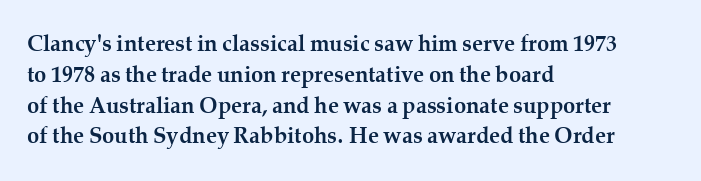
Q: Is the text bold? A: Yes.
Q: Is the text italic (slanted)? A: No, it is upright.
Q: Is the text underlined? A: No.
Q: How is the paragraph aligned? A: Left-aligned.
Q: Is the spacing between letters normal or unusually wide? A: Normal.
Q: Is the spacing between lines tight, normal or loose? A: Normal.
